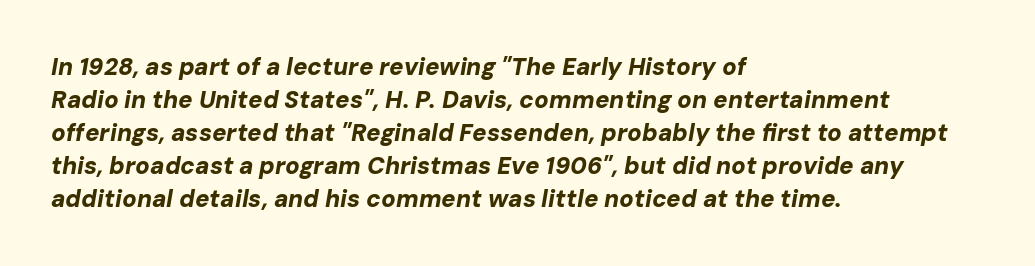
{"italic": "yes", "lean": "right", "slant_degrees": 10, "bold": "yes", "underline": "no", "align": "left", "line_spacing": "normal", "line_spacing_ratio": 1.37, "letter_spacing": "normal", "letter_spacing_em": 0.0, "glyph_px": 24}
